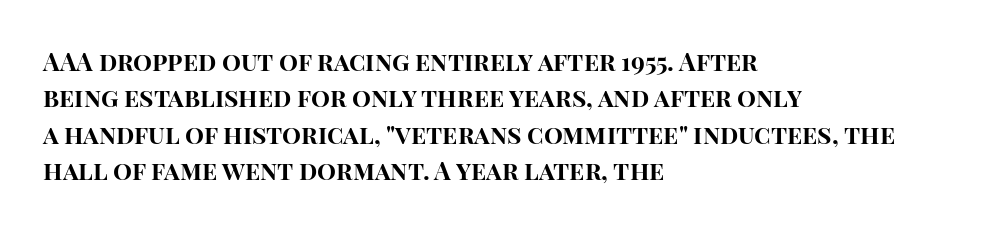
{"italic": "no", "bold": "yes", "underline": "no", "align": "left", "line_spacing": "normal", "line_spacing_ratio": 1.46, "letter_spacing": "normal", "letter_spacing_em": 0.0, "glyph_px": 25}
